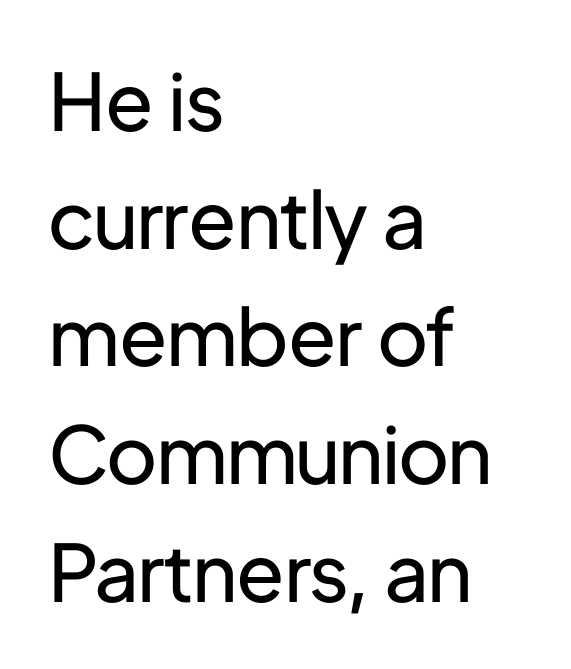
{"serif": "no", "italic": "no", "bold": "no", "weight": "regular", "width": "normal", "stroke_contrast": "low", "x_height": "medium", "monospaced": "no", "underline": "no", "align": "left", "line_spacing": "normal", "line_spacing_ratio": 1.49, "letter_spacing": "normal", "letter_spacing_em": 0.0, "glyph_px": 79}
